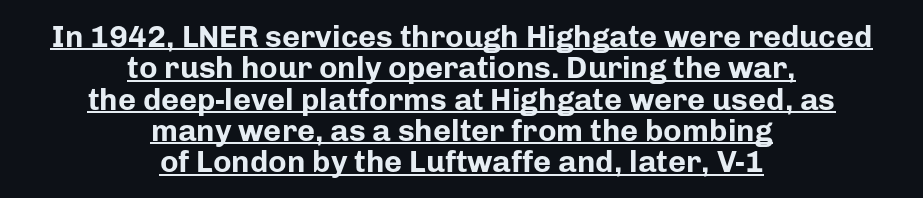
Q: Is the text bold? A: Yes.
Q: Is the text italic (slanted)? A: No, it is upright.
Q: Is the typeface a serif or a sans-serif typeface? A: Sans-serif.
Q: Is the text underlined? A: Yes.
Q: How is the paragraph aligned? A: Centered.
Q: Is the spacing between letters normal or unusually wide? A: Normal.
Q: Is the spacing between lines tight, normal or loose? A: Tight.
Q: Width (condensed, normal, or wide)? A: Normal.
Q: Stroke contrast? A: Low.
Q: x-height? A: Medium.
Q: Monospaced? A: No.
